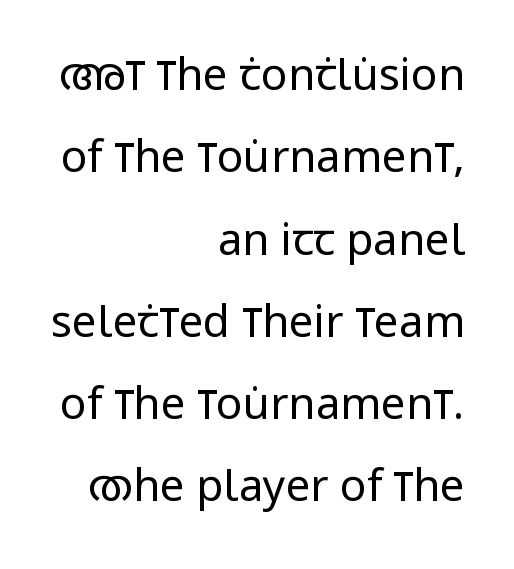
The gap between lines stays unmarked. Tall strokes in this sample are plumb rather than angled. What kind of face is this? One without serifs — a sans. Varying glyph widths throughout — classic text-font behaviour. The rendering keeps characters at their native spacing. Caption: face not bold, strokes unweighted.
